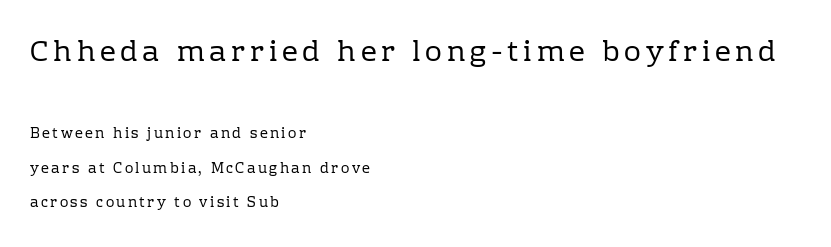
Q: Is the text bold? A: No.
Q: Is the text italic (slanted)? A: No, it is upright.
Q: Is the typeface a serif or a sans-serif typeface? A: Serif.
Q: Is the text underlined? A: No.
Q: How is the paragraph aligned? A: Left-aligned.
Q: Is the spacing between lines tight, normal or loose? A: Loose.
Q: Which block of text is set in a larger size, the first (top) or the second (bottom)? A: The first (top) one.
Q: Width (condensed, normal, or wide)? A: Normal.
Q: Stroke contrast? A: Low.
Q: x-height? A: Medium.
Q: Monospaced? A: No.
